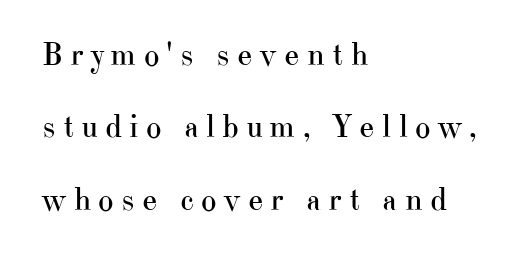
{"serif": "yes", "italic": "no", "bold": "no", "weight": "regular", "width": "normal", "stroke_contrast": "high", "x_height": "small", "monospaced": "no", "underline": "no", "align": "left", "line_spacing": "loose", "line_spacing_ratio": 2.19, "letter_spacing": "wide", "letter_spacing_em": 0.22, "glyph_px": 33}
